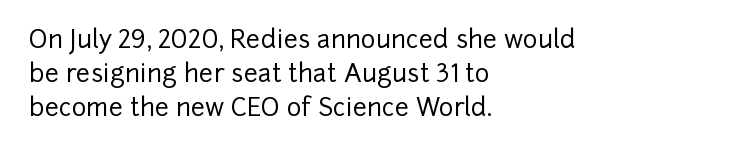
Q: Is the text italic (slanted)? A: No, it is upright.
Q: Is the text underlined? A: No.
Q: How is the paragraph aligned? A: Left-aligned.
Q: Is the spacing between letters normal or unusually wide? A: Normal.
Q: Is the spacing between lines tight, normal or loose? A: Normal.
